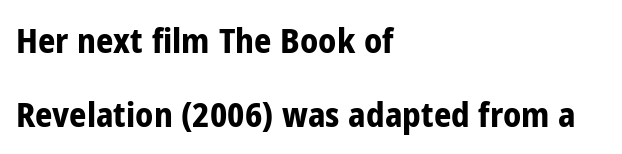
{"serif": "no", "italic": "no", "bold": "yes", "weight": "bold", "width": "condensed", "stroke_contrast": "low", "x_height": "medium", "monospaced": "no", "underline": "no", "align": "left", "line_spacing": "loose", "line_spacing_ratio": 2.19, "letter_spacing": "normal", "letter_spacing_em": 0.0, "glyph_px": 34}
